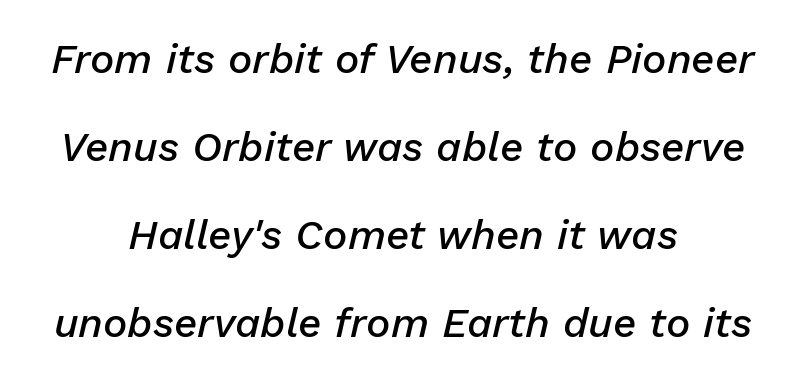
The image shows 41 px semibold type, italic (leaning right); set centered, loose line spacing (2.15x), normal letter spacing, not underlined; low stroke contrast and a medium x-height.
